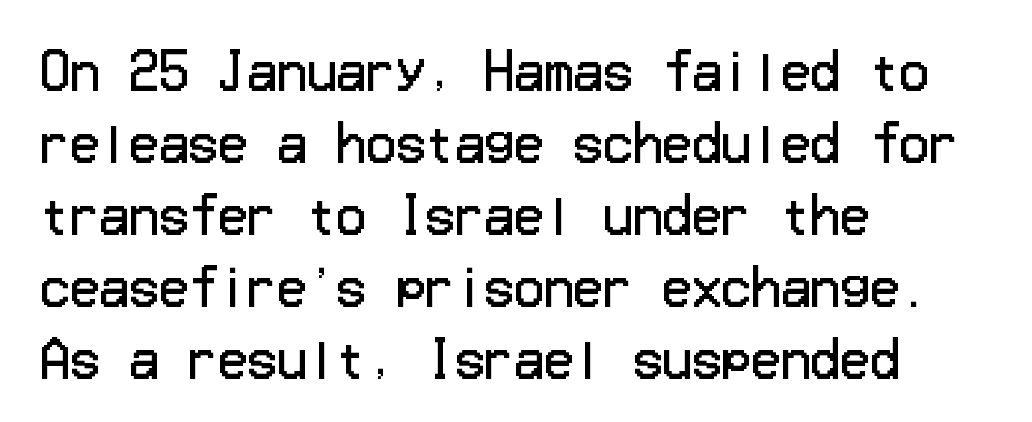
Q: Is the text bold? A: No.
Q: Is the text italic (slanted)? A: No, it is upright.
Q: Is the typeface a serif or a sans-serif typeface? A: Sans-serif.
Q: Is the text underlined? A: No.
Q: How is the paragraph aligned? A: Left-aligned.
Q: Is the spacing between letters normal or unusually wide? A: Normal.
Q: Is the spacing between lines tight, normal or loose? A: Normal.
Q: Width (condensed, normal, or wide)? A: Normal.
Q: Stroke contrast? A: Low.
Q: x-height? A: Medium.
